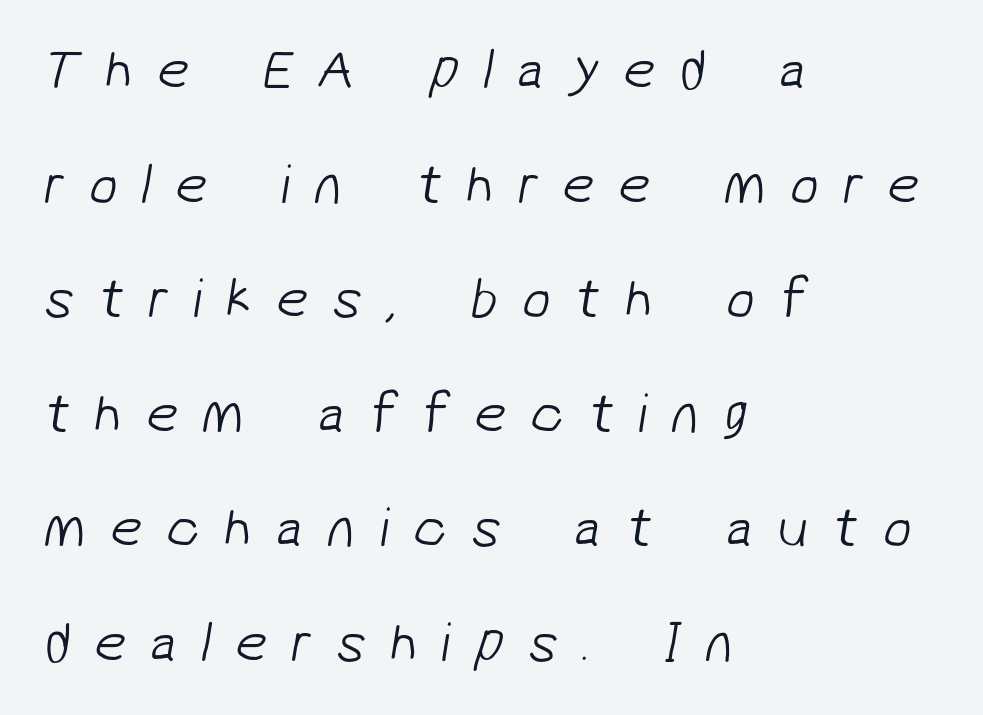
The passage shown is typed in a proportional face where columns would drift. Glyph-to-glyph distance is far greater than everyday printed text. Clear beneath every line of the passage. A great deal of white space separates one row of letters from the next. Does the type have serifs? No, each stem ends abruptly.
